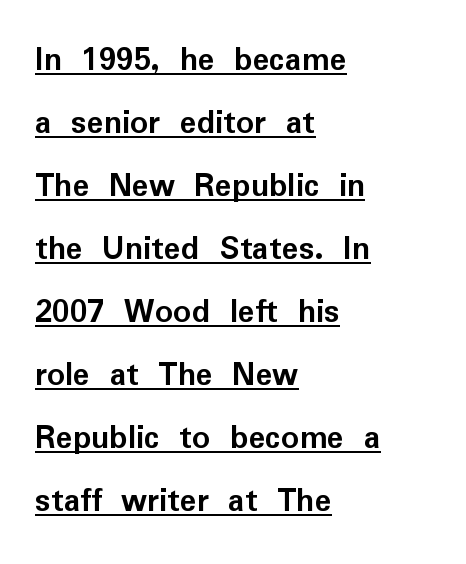
Q: Is the text bold? A: Yes.
Q: Is the text italic (slanted)? A: No, it is upright.
Q: Is the typeface a serif or a sans-serif typeface? A: Sans-serif.
Q: Is the text underlined? A: Yes.
Q: How is the paragraph aligned? A: Left-aligned.
Q: Is the spacing between letters normal or unusually wide? A: Normal.
Q: Width (condensed, normal, or wide)? A: Normal.
Q: Stroke contrast? A: Low.
Q: x-height? A: Medium.
Q: Monospaced? A: No.
